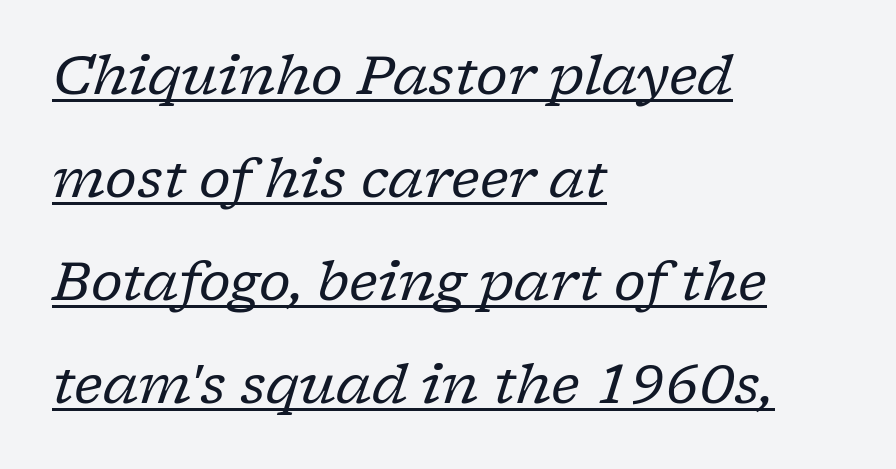
Q: Is the text bold? A: No.
Q: Is the text italic (slanted)? A: Yes, it leans right by about 17 degrees.
Q: Is the typeface a serif or a sans-serif typeface? A: Serif.
Q: Is the text underlined? A: Yes.
Q: How is the paragraph aligned? A: Left-aligned.
Q: Is the spacing between letters normal or unusually wide? A: Normal.
Q: Is the spacing between lines tight, normal or loose? A: Loose.
Q: Width (condensed, normal, or wide)? A: Normal.
Q: Stroke contrast? A: Low.
Q: x-height? A: Medium.
Q: Monospaced? A: No.
